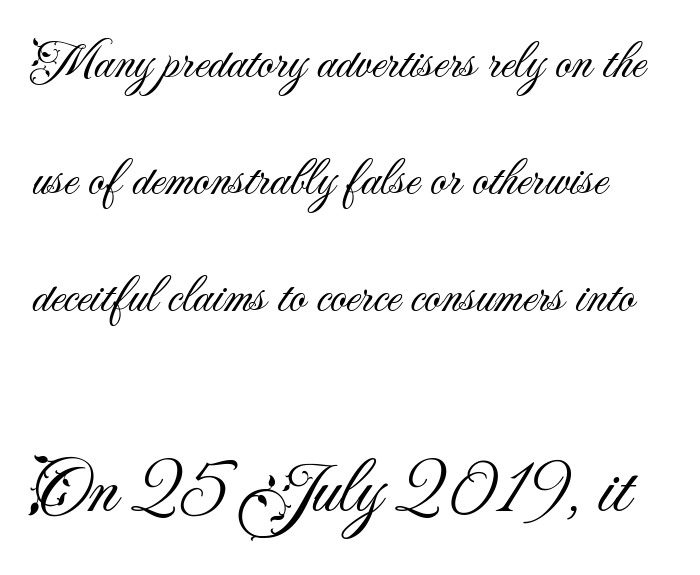
Q: Is the text bold? A: No.
Q: Is the text italic (slanted)? A: Yes.
Q: Is the typeface a serif or a sans-serif typeface? A: Sans-serif.
Q: Is the text underlined? A: No.
Q: How is the paragraph aligned? A: Left-aligned.
Q: Is the spacing between letters normal or unusually wide? A: Normal.
Q: Is the spacing between lines tight, normal or loose? A: Loose.
Q: Which block of text is set in a larger size, the first (top) or the second (bottom)? A: The second (bottom) one.
Q: Width (condensed, normal, or wide)? A: Normal.
Q: Stroke contrast? A: Medium.
Q: x-height? A: Small.
Q: Monospaced? A: No.
